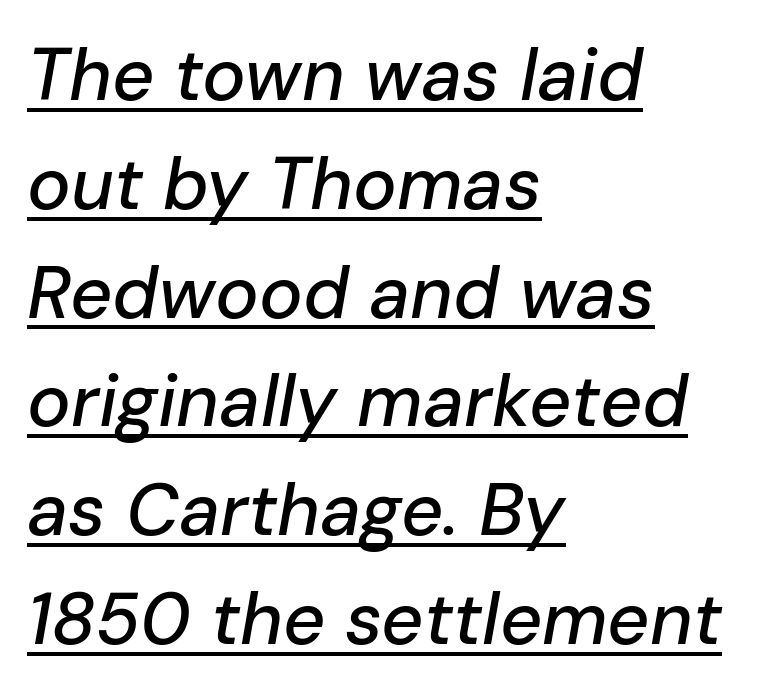
Spacing verdict: proportional, widths tailored to each character. The paragraph shown leans on its left margin. Emphasis is given by a line drawn under the lettering. The rendering uses a moderate line-height, typical for paragraphs.
